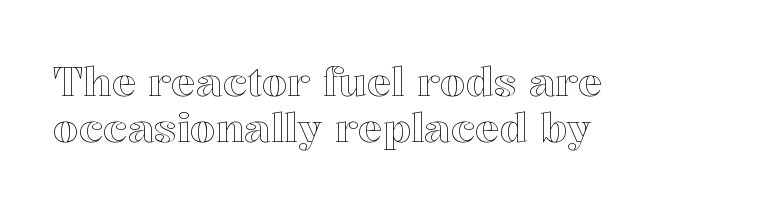
{"italic": "no", "width": "normal", "x_height": "medium", "monospaced": "no", "underline": "no", "align": "left", "line_spacing": "tight", "line_spacing_ratio": 1.13, "letter_spacing": "normal", "letter_spacing_em": 0.0, "glyph_px": 41}
